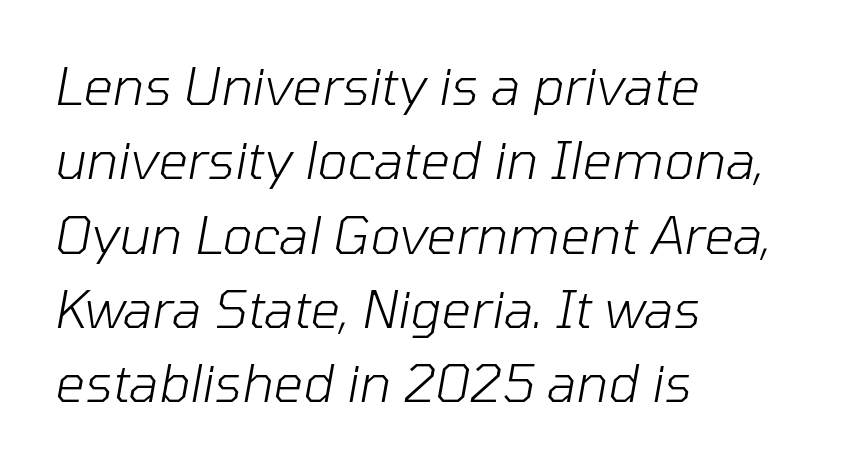
The passage is arranged the way most books set body copy — flush left. Proportional: the letters do not fall into vertical columns. The glyphs are unaccompanied by any horizontal stroke below them. The rows are spaced the way most documents space them. Italic: yes, the glyphs are oblique. Words appear dense and cohesive because spacing is normal.
